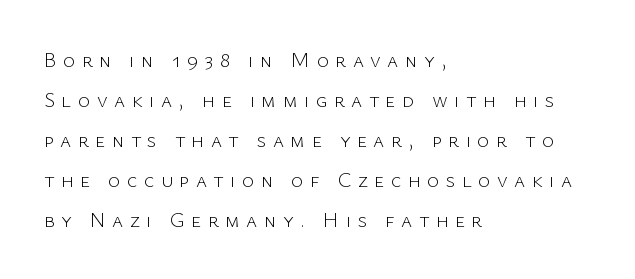
{"italic": "no", "bold": "no", "underline": "no", "align": "left", "line_spacing": "loose", "line_spacing_ratio": 1.91, "letter_spacing": "wide", "letter_spacing_em": 0.31, "glyph_px": 21}
